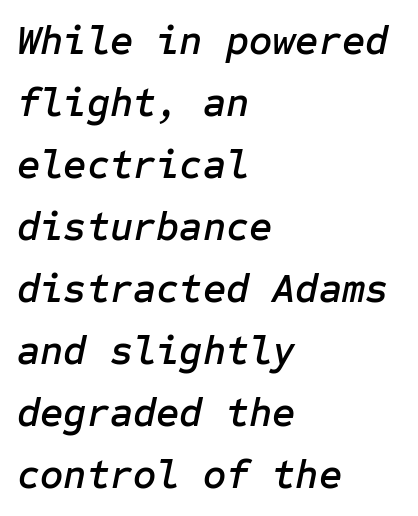
Rows of type keep a routine distance in the vertical direction. Any mark beneath the type? The region is blank. What stands out about the letter spacing? Nothing — it is the standard amount. Where is the straight margin? On the left. Every character sits at an angle, as italics do.
